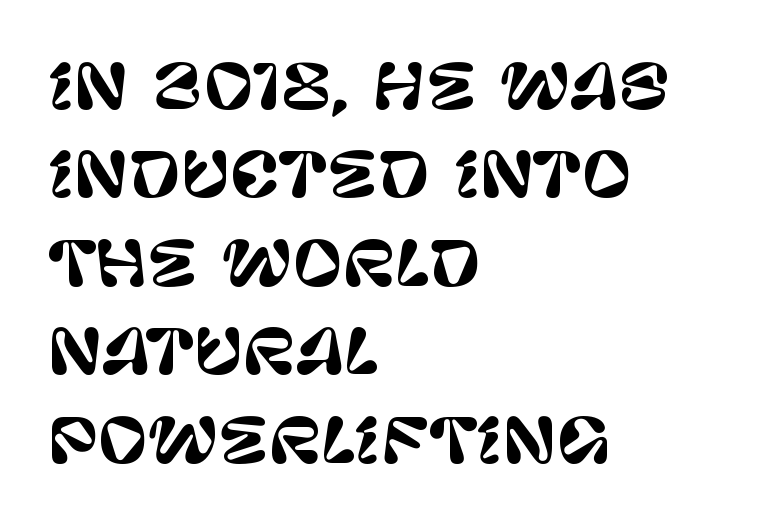
The image shows 61 px sans-serif type; set left-aligned, normal line spacing (1.45x), normal letter spacing, not underlined; low stroke contrast and a large x-height.
